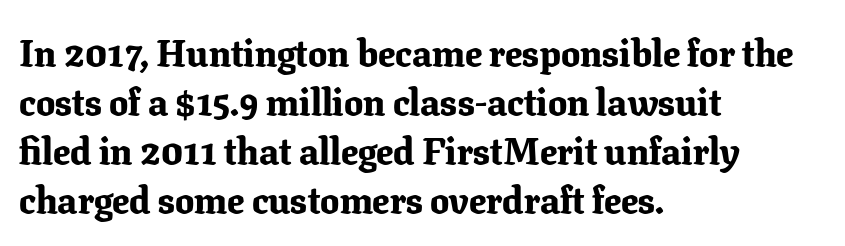
Q: Is the text bold? A: Yes.
Q: Is the text italic (slanted)? A: No, it is upright.
Q: Is the typeface a serif or a sans-serif typeface? A: Serif.
Q: Is the text underlined? A: No.
Q: How is the paragraph aligned? A: Left-aligned.
Q: Is the spacing between letters normal or unusually wide? A: Normal.
Q: Is the spacing between lines tight, normal or loose? A: Normal.
Q: Width (condensed, normal, or wide)? A: Normal.
Q: Stroke contrast? A: Low.
Q: x-height? A: Medium.
Q: Monospaced? A: No.
